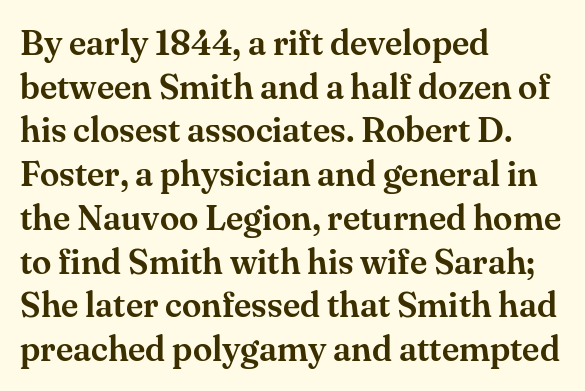
These lines are set flush left with a ragged right edge. The rendering uses natural spacing where letterforms have individual widths. Nobody drew a line under any word here. The gaps between neighbouring characters are ordinary and unremarkable.
